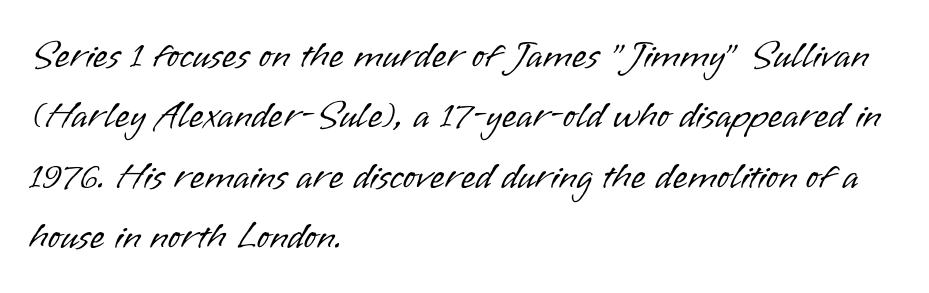
These lines are set flush left with a ragged right edge. Character widths vary here, with narrow letters taking less room than wide ones. Beneath every word, the page is bare. The typesetting does not lean heavy: it is not bold. A normal amount of white space separates one row of letters from the next. Short note: letters normally spaced.
